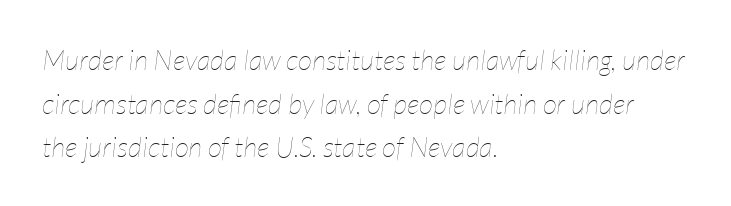
Bold? No — there's no thickening of the strokes. Looks like regular typesetting: each glyph gets only the width it needs. The space beneath each line is pristine and unruled. The paragraph has a hard left edge and a soft right edge. How would I describe the line gaps? Plain and ordinary. The letterforms sit shoulder to shoulder at normal distance.
